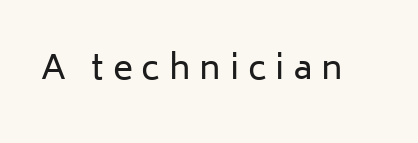
The image shows 34 px regular-weight sans-serif type, upright; set unusually wide letter spacing (+0.26 em), not underlined; low stroke contrast and a medium x-height.
